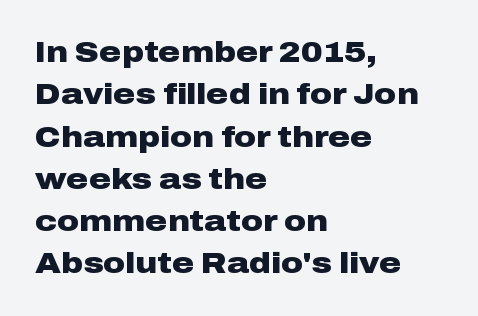
Typographically, this falls in the sans-serif category. Think of a printed novel: that variable character pitch is what you see here. Does extra space separate the letters? No, they use regular spacing. How would I describe the line gaps? Plain and ordinary. Casual observation: everything's shoved over to the left. Plenty of ink on the page — the face is bold.
